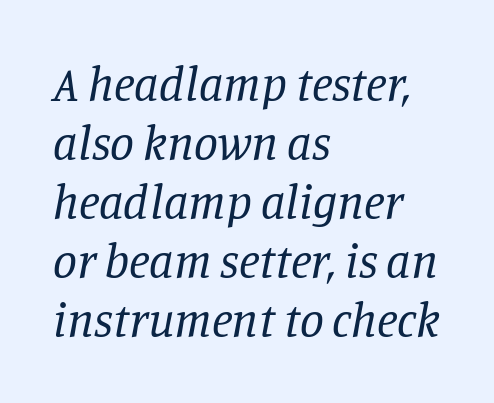
{"serif": "yes", "italic": "yes", "lean": "right", "slant_degrees": 11, "bold": "no", "weight": "regular", "width": "normal", "stroke_contrast": "low", "x_height": "large", "monospaced": "no", "underline": "no", "align": "left", "line_spacing_ratio": 1.23, "letter_spacing": "normal", "letter_spacing_em": 0.0, "glyph_px": 48}
